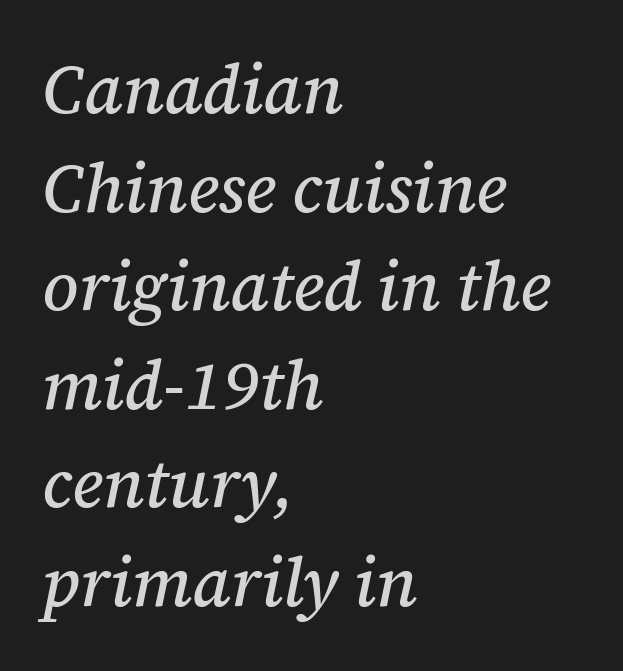
This rendering uses left alignment, leaving the right contour irregular. Quick note: interline space is typical. Looks like regular typesetting: each glyph gets only the width it needs. Check under the words: just untouched page. Serifs: yes, visible at the terminals of the letterforms.
